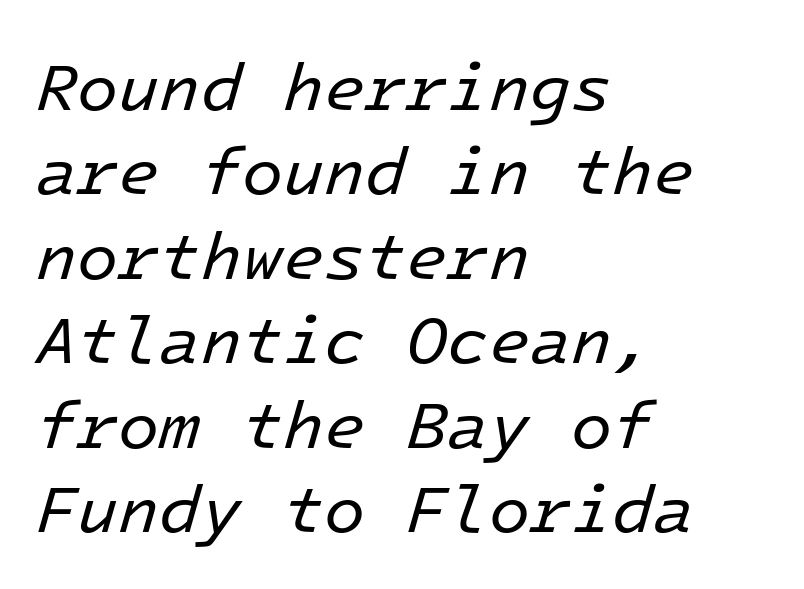
{"italic": "yes", "lean": "right", "slant_degrees": 16, "bold": "no", "weight": "regular", "width": "normal", "stroke_contrast": "low", "x_height": "medium", "monospaced": "yes", "underline": "no", "align": "left", "line_spacing": "normal", "line_spacing_ratio": 1.26, "letter_spacing": "normal", "letter_spacing_em": 0.0, "glyph_px": 67}
